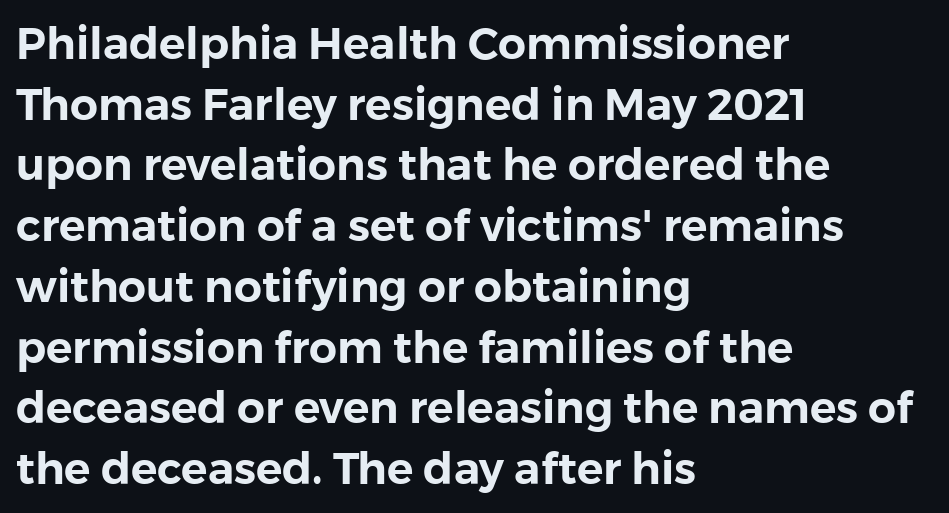
Is this a sans? Yes — the strokes have no serifs. How would I describe the line gaps? Plain and ordinary. Descenders are the only things crossing below the line. The letters stand upright; this is a roman face.
